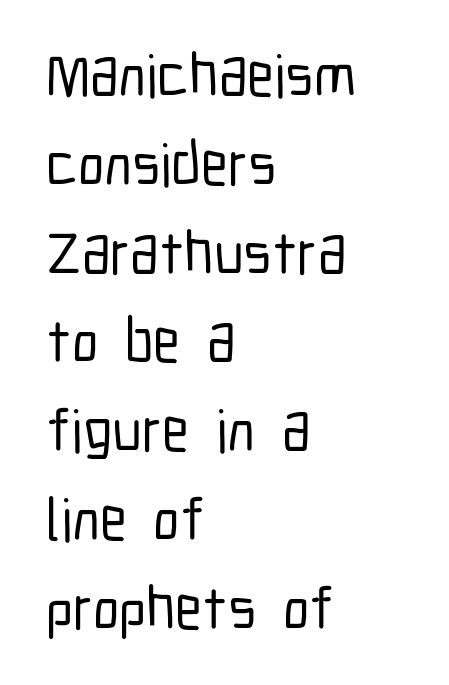
The image shows 60 px condensed sans-serif type, upright; set left-aligned, normal line spacing (1.48x), normal letter spacing, not underlined; low stroke contrast and a medium x-height.
